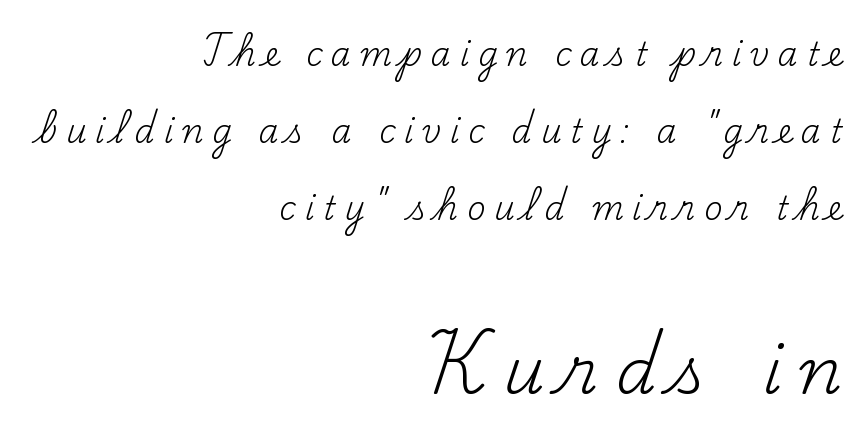
The image shows 64 px regular-weight serif type; set right-aligned, loose line spacing (2.4x), unusually wide letter spacing (+0.27 em), not underlined; the second (bottom) block is 2.0x larger; medium stroke contrast and a small x-height.
